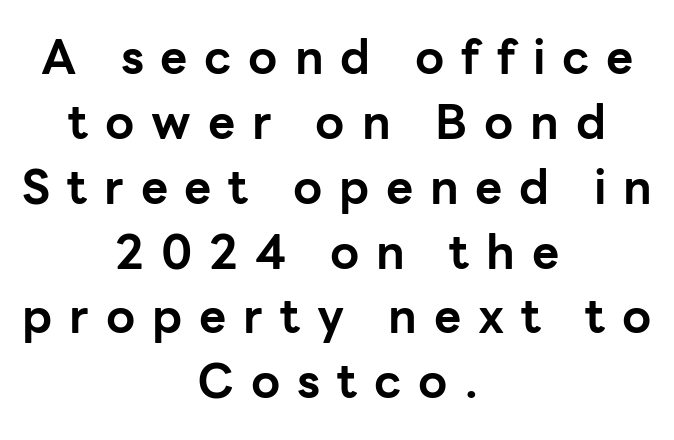
The image shows 47 px bold sans-serif type, upright; set centered, normal line spacing (1.38x), unusually wide letter spacing (+0.36 em), not underlined; low stroke contrast and a medium x-height.
